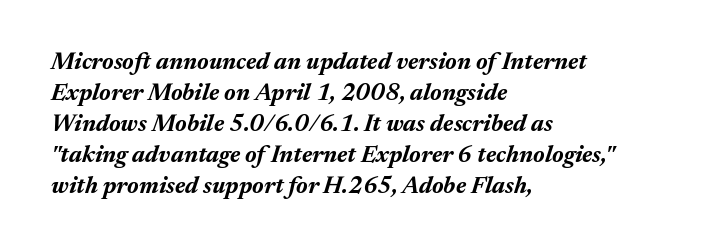
{"italic": "yes", "lean": "right", "slant_degrees": 17, "bold": "yes", "underline": "no", "align": "left", "line_spacing": "normal", "line_spacing_ratio": 1.29, "letter_spacing": "normal", "letter_spacing_em": 0.0, "glyph_px": 24}
